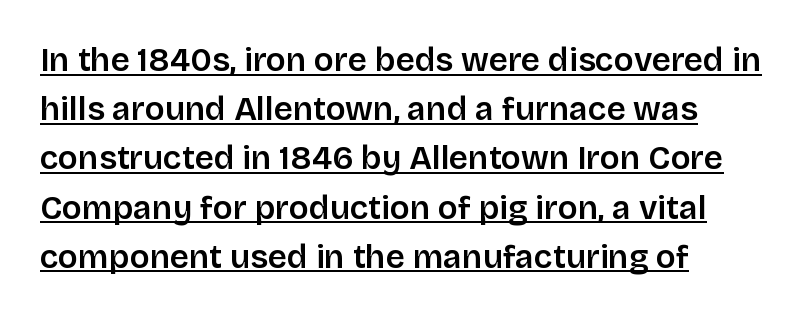
The image shows 33 px semibold sans-serif type, upright; set left-aligned, normal line spacing (1.49x), normal letter spacing, underlined; low stroke contrast and a large x-height.
